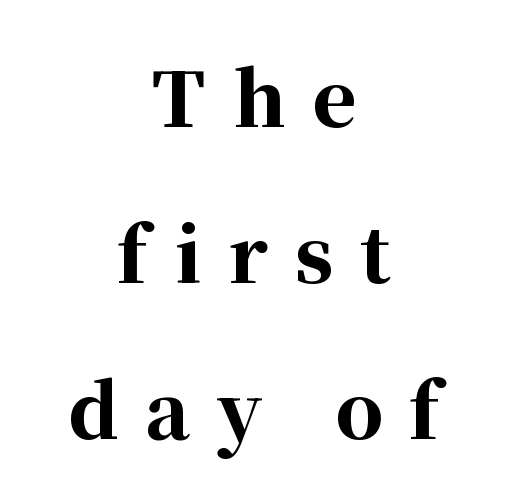
The image shows 75 px bold serif type, upright; set centered, loose line spacing (2.08x), unusually wide letter spacing (+0.36 em), not underlined; high stroke contrast and a medium x-height.
